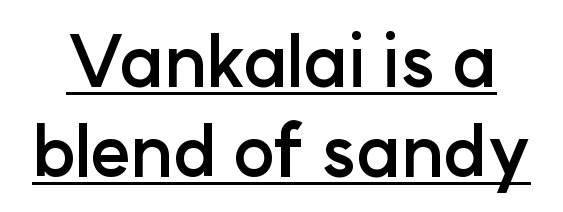
{"serif": "no", "italic": "no", "bold": "yes", "weight": "semibold", "width": "normal", "stroke_contrast": "low", "x_height": "medium", "monospaced": "no", "underline": "yes", "line_spacing": "normal", "line_spacing_ratio": 1.29, "letter_spacing": "normal", "letter_spacing_em": 0.0, "glyph_px": 70}
